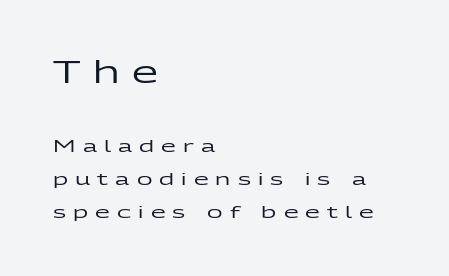
The image shows 30 px wide sans-serif type, upright; set left-aligned, loose line spacing (1.94x), unusually wide letter spacing (+0.42 em), not underlined; the first (top) block is 1.76x larger; low stroke contrast and a medium x-height.
